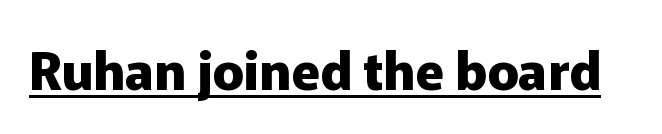
Q: Is the text bold? A: Yes.
Q: Is the text italic (slanted)? A: No, it is upright.
Q: Is the typeface a serif or a sans-serif typeface? A: Sans-serif.
Q: Is the text underlined? A: Yes.
Q: Is the spacing between letters normal or unusually wide? A: Normal.
Q: Width (condensed, normal, or wide)? A: Normal.
Q: Stroke contrast? A: Low.
Q: x-height? A: Medium.
Q: Monospaced? A: No.
